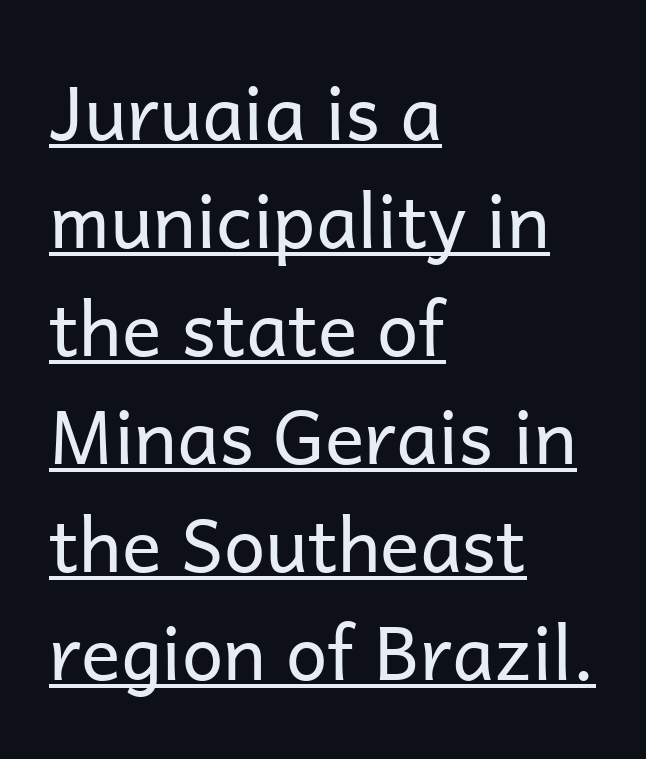
The image shows 74 px regular-weight sans-serif type, upright; set left-aligned, normal line spacing (1.46x), normal letter spacing, underlined; low stroke contrast and a medium x-height.
